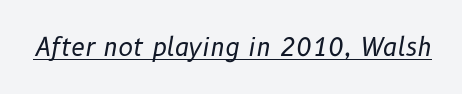
Q: Is the text bold? A: No.
Q: Is the text italic (slanted)? A: Yes, it leans right by about 10 degrees.
Q: Is the text underlined? A: Yes.
Q: Is the spacing between letters normal or unusually wide? A: Normal.
